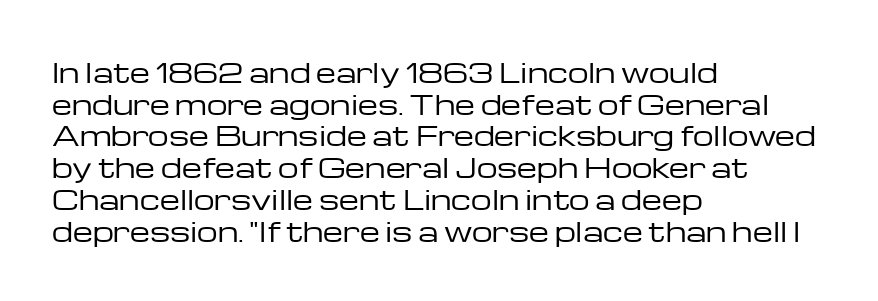
The image shows 26 px text type, upright; set left-aligned, line spacing 1.22x, normal letter spacing, not underlined.
